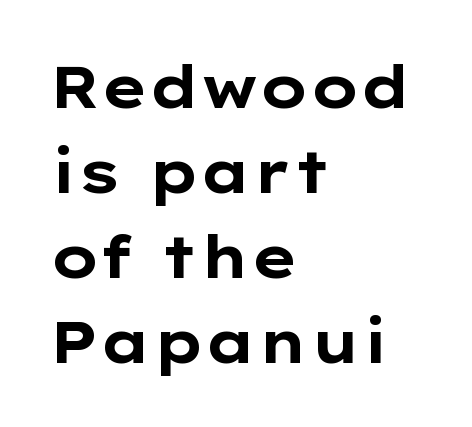
Q: Is the text bold? A: Yes.
Q: Is the text italic (slanted)? A: No, it is upright.
Q: Is the typeface a serif or a sans-serif typeface? A: Sans-serif.
Q: Is the text underlined? A: No.
Q: How is the paragraph aligned? A: Left-aligned.
Q: Is the spacing between letters normal or unusually wide? A: Normal.
Q: Is the spacing between lines tight, normal or loose? A: Normal.
Q: Width (condensed, normal, or wide)? A: Wide.
Q: Stroke contrast? A: Low.
Q: x-height? A: Medium.
Q: Monospaced? A: No.
